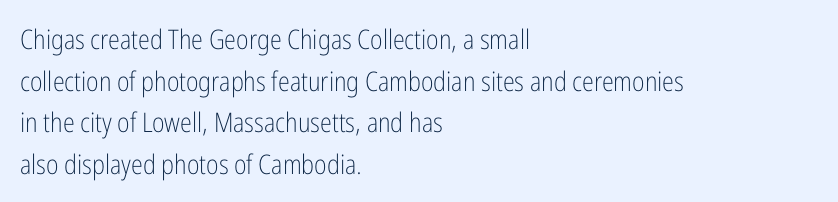
Q: Is the text bold? A: No.
Q: Is the text italic (slanted)? A: No, it is upright.
Q: Is the text underlined? A: No.
Q: How is the paragraph aligned? A: Left-aligned.
Q: Is the spacing between letters normal or unusually wide? A: Normal.
Q: Is the spacing between lines tight, normal or loose? A: Normal.
